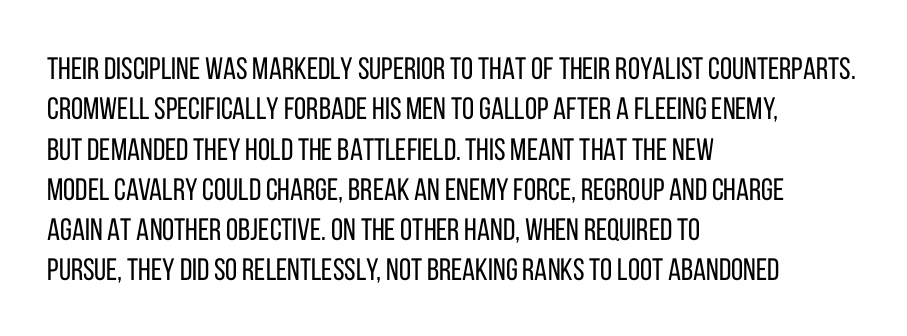
Q: Is the text bold? A: No.
Q: Is the text italic (slanted)? A: No, it is upright.
Q: Is the typeface a serif or a sans-serif typeface? A: Sans-serif.
Q: Is the text underlined? A: No.
Q: How is the paragraph aligned? A: Left-aligned.
Q: Is the spacing between letters normal or unusually wide? A: Normal.
Q: Is the spacing between lines tight, normal or loose? A: Normal.
Q: Width (condensed, normal, or wide)? A: Condensed.
Q: Stroke contrast? A: Low.
Q: x-height? A: Large.
Q: Monospaced? A: No.
